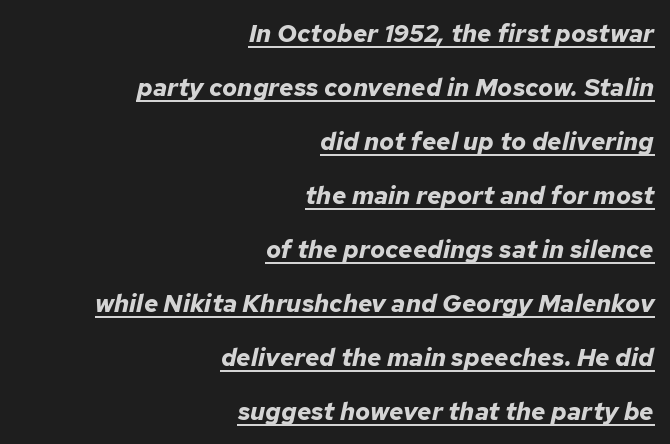
{"italic": "yes", "lean": "right", "slant_degrees": 12, "bold": "yes", "underline": "yes", "align": "right", "line_spacing": "loose", "line_spacing_ratio": 2.16, "letter_spacing": "normal", "letter_spacing_em": 0.0, "glyph_px": 25}
